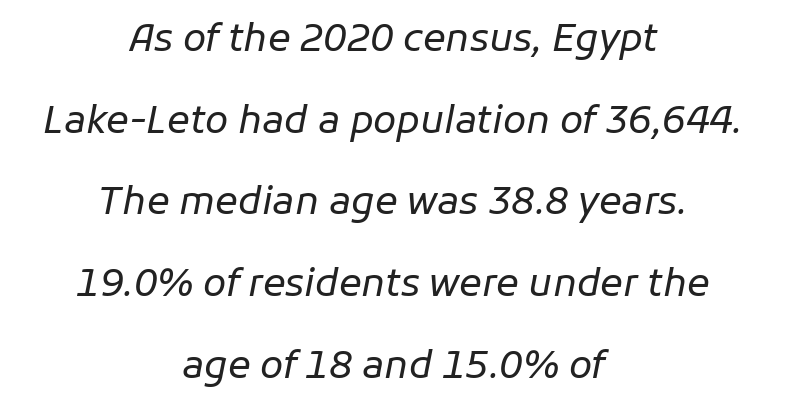
{"italic": "yes", "lean": "right", "slant_degrees": 11, "bold": "no", "weight": "regular", "width": "normal", "stroke_contrast": "low", "x_height": "medium", "monospaced": "no", "underline": "no", "align": "center", "line_spacing": "loose", "line_spacing_ratio": 2.15, "letter_spacing": "normal", "letter_spacing_em": 0.0, "glyph_px": 38}
